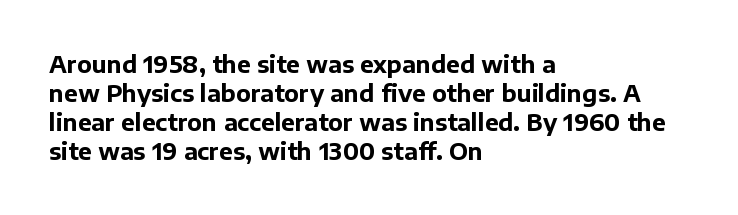
The typography opts for an upright posture over an oblique one. What weight is shown? A full bold with thick strokes. How would I describe the line gaps? Plain and ordinary. Each line starts at the same left margin while the right side varies.
